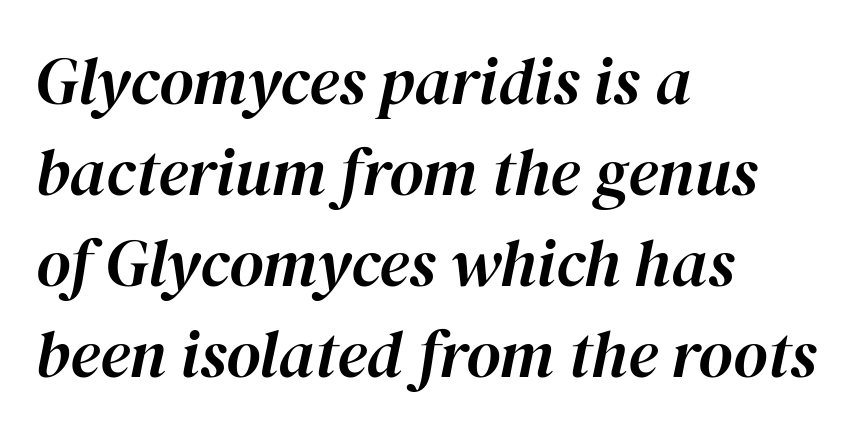
{"italic": "yes", "lean": "right", "slant_degrees": 12, "width": "normal", "stroke_contrast": "high", "x_height": "medium", "monospaced": "no", "underline": "no", "align": "left", "line_spacing": "normal", "line_spacing_ratio": 1.38, "letter_spacing": "normal", "letter_spacing_em": 0.0, "glyph_px": 66}
